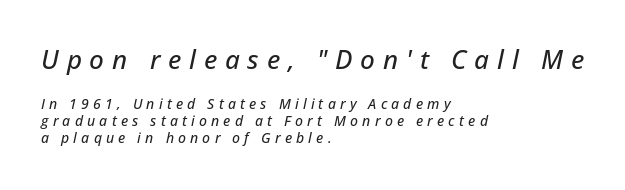
The image shows 26 px text type, italic (leaning right); set left-aligned, line spacing 1.23x, unusually wide letter spacing (+0.3 em), not underlined; the first (top) block is 1.86x larger.
